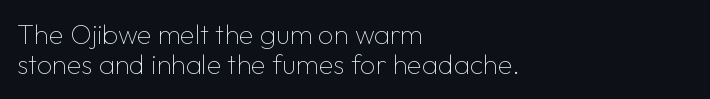
Q: Is the text bold? A: No.
Q: Is the text italic (slanted)? A: No, it is upright.
Q: Is the text underlined? A: No.
Q: How is the paragraph aligned? A: Left-aligned.
Q: Is the spacing between letters normal or unusually wide? A: Normal.
Q: Is the spacing between lines tight, normal or loose? A: Tight.
